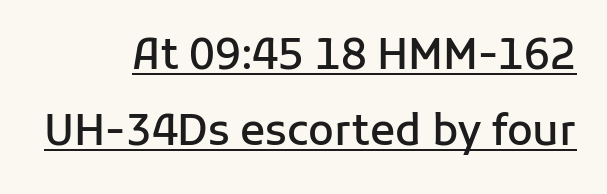
Q: Is the text bold? A: Semi-bold.
Q: Is the text italic (slanted)? A: No, it is upright.
Q: Is the typeface a serif or a sans-serif typeface? A: Sans-serif.
Q: Is the text underlined? A: Yes.
Q: How is the paragraph aligned? A: Right-aligned.
Q: Is the spacing between letters normal or unusually wide? A: Normal.
Q: Width (condensed, normal, or wide)? A: Normal.
Q: Stroke contrast? A: Low.
Q: x-height? A: Medium.
Q: Monospaced? A: No.
